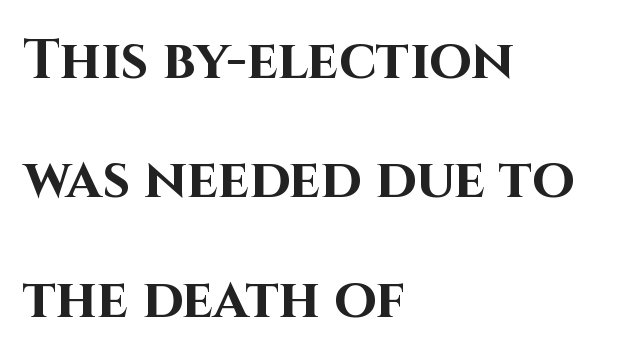
The image shows 55 px bold sans-serif type, upright; set left-aligned, loose line spacing (2.17x), normal letter spacing, not underlined; high stroke contrast and a large x-height.
